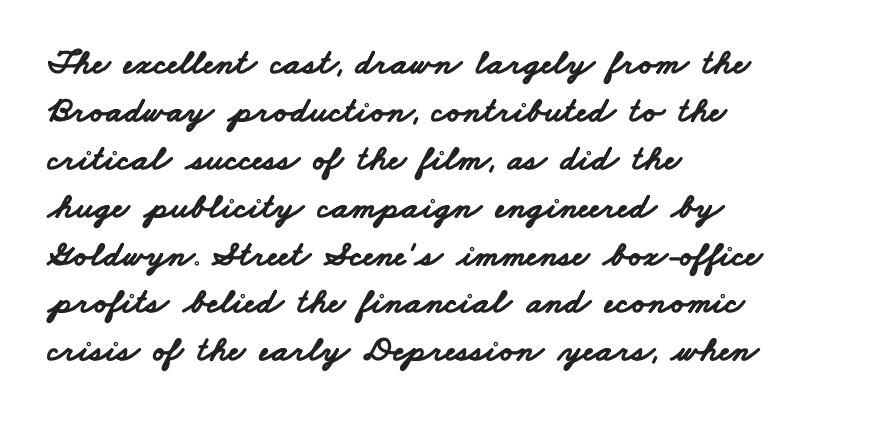
Q: Is the text bold? A: Yes.
Q: Is the typeface a serif or a sans-serif typeface? A: Sans-serif.
Q: Is the text underlined? A: No.
Q: How is the paragraph aligned? A: Left-aligned.
Q: Is the spacing between letters normal or unusually wide? A: Normal.
Q: Is the spacing between lines tight, normal or loose? A: Normal.
Q: Width (condensed, normal, or wide)? A: Wide.
Q: Stroke contrast? A: Low.
Q: x-height? A: Small.
Q: Monospaced? A: No.
